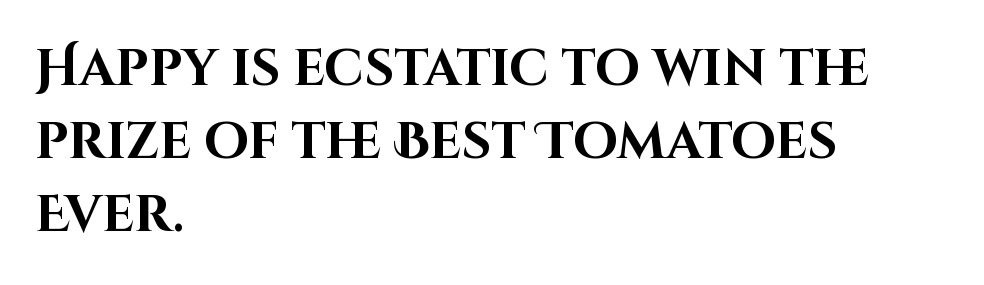
Compared with typical body copy, the letter spacing here is the same. Are there feet on the stems? There aren't — it's a sans. The letters stand straight up with perfectly vertical stems. Quick note: interline space is typical. Weight check: bold — yes, fully.
